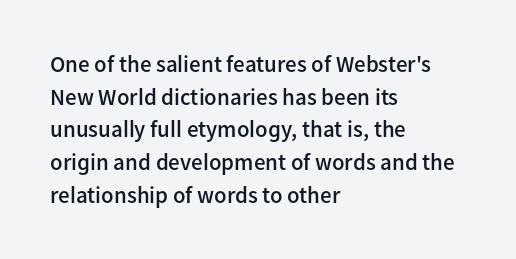
{"italic": "no", "bold": "semi", "underline": "no", "align": "left", "line_spacing": "normal", "line_spacing_ratio": 1.42, "letter_spacing": "normal", "letter_spacing_em": 0.0, "glyph_px": 23}
